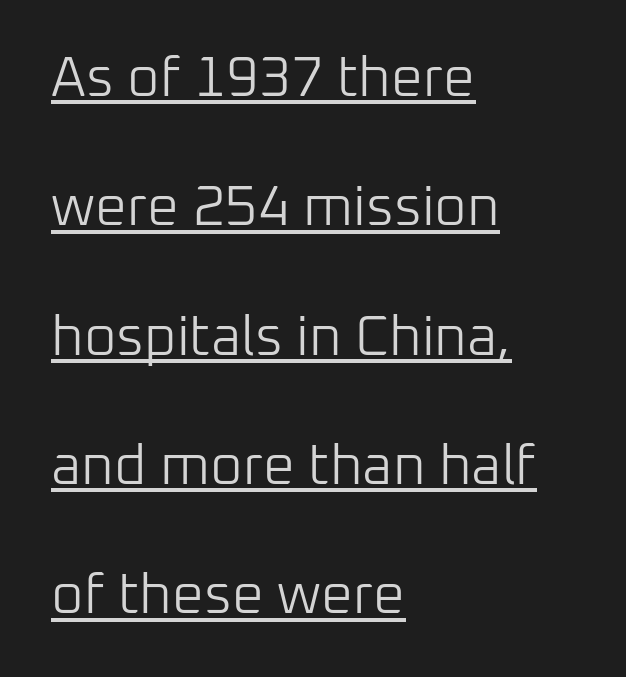
Q: Is the text bold? A: No.
Q: Is the text italic (slanted)? A: No, it is upright.
Q: Is the typeface a serif or a sans-serif typeface? A: Sans-serif.
Q: Is the text underlined? A: Yes.
Q: How is the paragraph aligned? A: Left-aligned.
Q: Is the spacing between letters normal or unusually wide? A: Normal.
Q: Is the spacing between lines tight, normal or loose? A: Loose.
Q: Width (condensed, normal, or wide)? A: Normal.
Q: Stroke contrast? A: Low.
Q: x-height? A: Medium.
Q: Monospaced? A: No.
